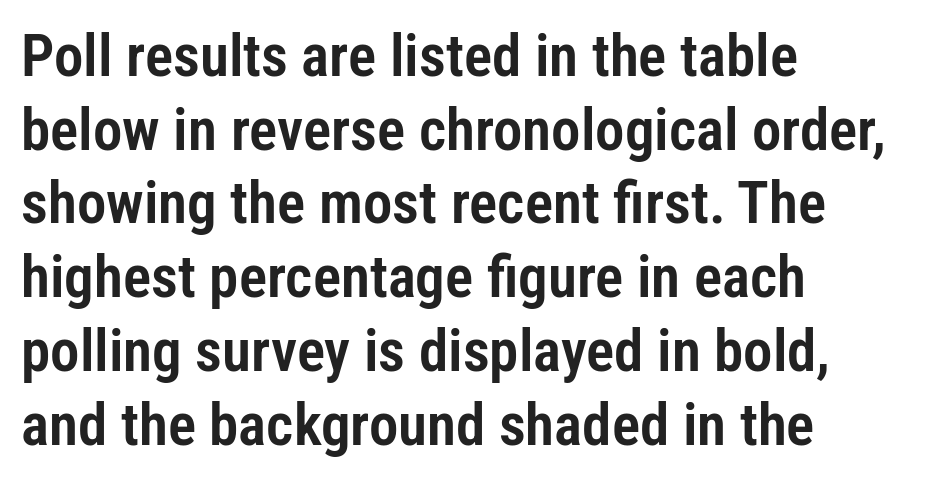
Q: Is the text italic (slanted)? A: No, it is upright.
Q: Is the typeface a serif or a sans-serif typeface? A: Sans-serif.
Q: Is the text underlined? A: No.
Q: How is the paragraph aligned? A: Left-aligned.
Q: Is the spacing between letters normal or unusually wide? A: Normal.
Q: Is the spacing between lines tight, normal or loose? A: Normal.
Q: Width (condensed, normal, or wide)? A: Condensed.
Q: Stroke contrast? A: Low.
Q: x-height? A: Medium.
Q: Monospaced? A: No.
